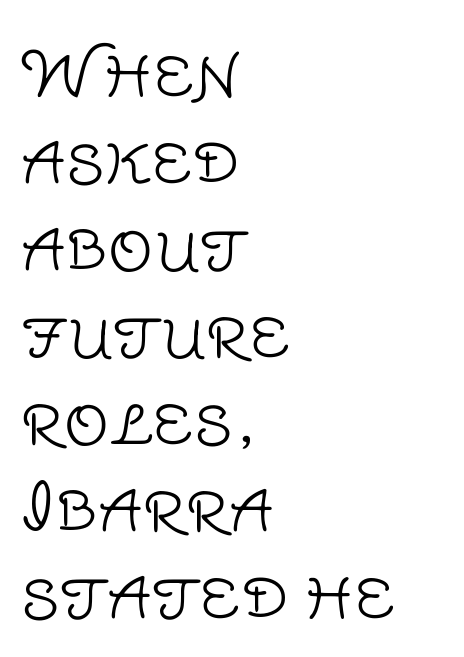
Caption: multi-line text, flush left, ragged right. These lines are rendered in a variable-pitch font. What stands out about the letter spacing? Nothing — it is the standard amount. Is the type heavy? It reads as light-to-regular instead.
